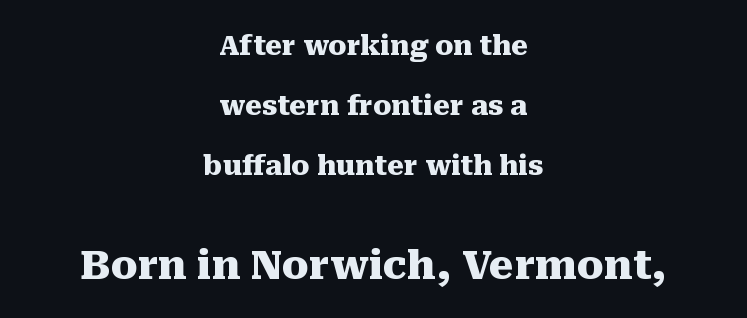
The image shows 40 px heavy serif type, upright; set centered, loose line spacing (2.22x), normal letter spacing, not underlined; the second (bottom) block is 1.48x larger; medium stroke contrast and a medium x-height.
